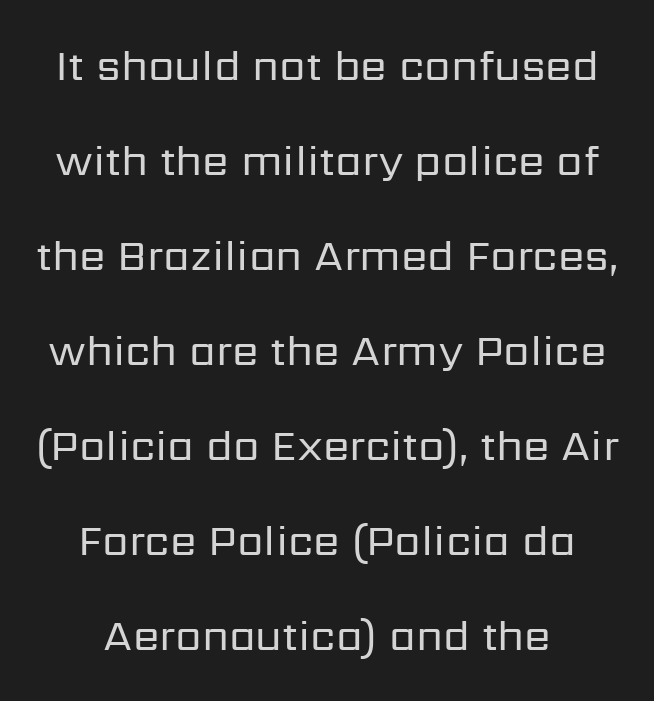
The image shows 43 px regular-weight sans-serif type, upright; set centered, loose line spacing (2.21x), normal letter spacing, not underlined; low stroke contrast and a medium x-height.
